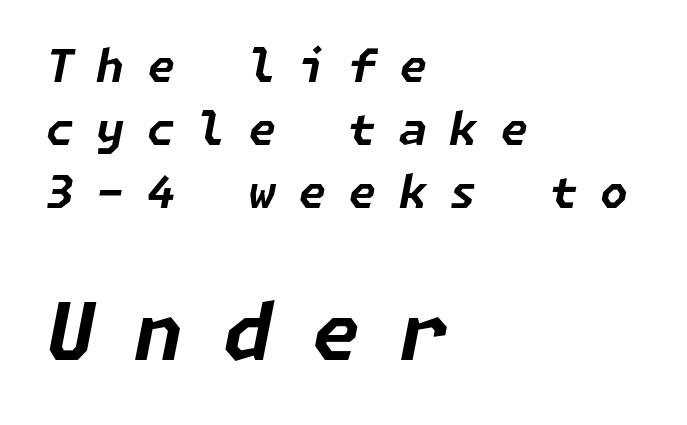
The image shows 79 px bold type, italic (leaning right); set left-aligned, normal line spacing (1.4x), unusually wide letter spacing (+0.5 em), not underlined; the second (bottom) block is 1.76x larger; low stroke contrast and a medium x-height.
